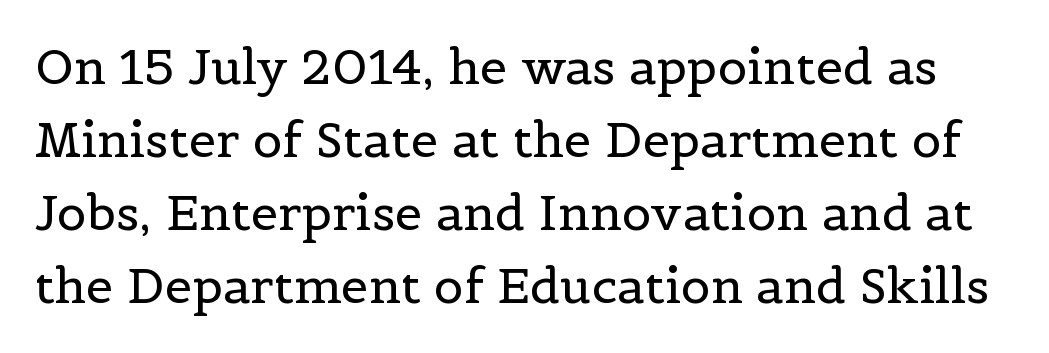
No extra tracking has been applied to these lines. Varying glyph widths throughout — classic text-font behaviour. The typography opts for an upright posture over an oblique one. Rows of type keep a routine distance in the vertical direction. Font category for this specimen: serif.
